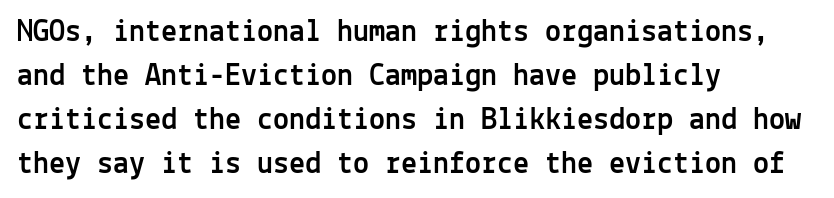
A typesetter would call this zero additional tracking. In terms of letterform style, serifs are entirely absent. The lines in this sample share a left origin and differ only in where they stop. The lettering stays uniformly vertical, giving the passage a roman look.
